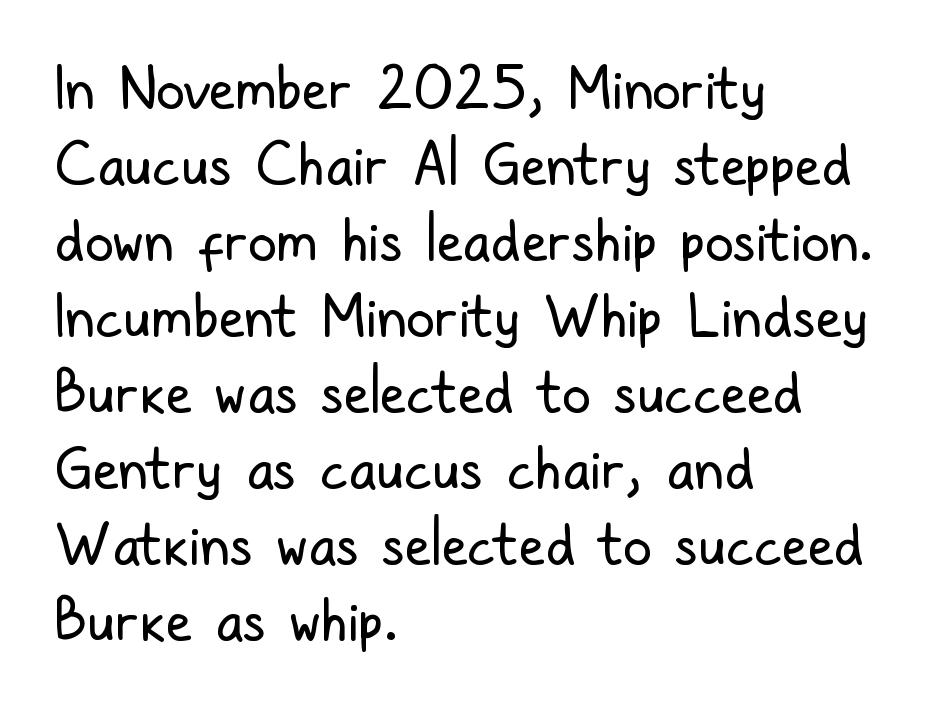
Q: Is the text bold? A: No.
Q: Is the text italic (slanted)? A: No, it is upright.
Q: Is the typeface a serif or a sans-serif typeface? A: Sans-serif.
Q: Is the text underlined? A: No.
Q: How is the paragraph aligned? A: Left-aligned.
Q: Is the spacing between letters normal or unusually wide? A: Normal.
Q: Is the spacing between lines tight, normal or loose? A: Normal.
Q: Width (condensed, normal, or wide)? A: Condensed.
Q: Stroke contrast? A: Low.
Q: x-height? A: Medium.
Q: Monospaced? A: No.
